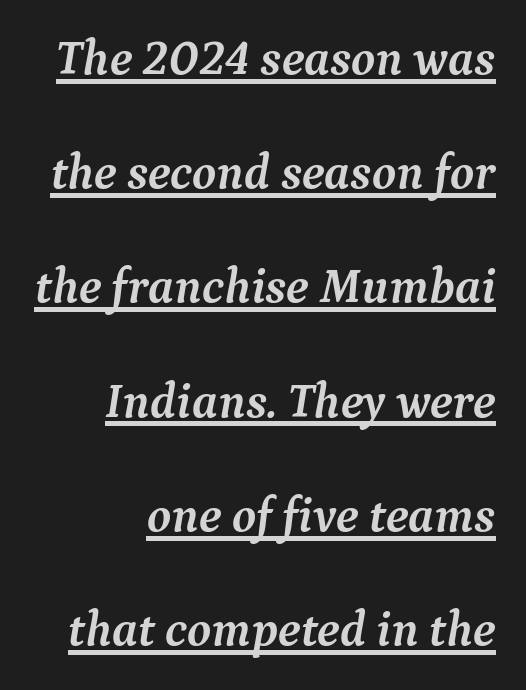
{"serif": "yes", "italic": "yes", "lean": "right", "slant_degrees": 9, "bold": "yes", "weight": "semibold", "width": "normal", "stroke_contrast": "medium", "x_height": "medium", "monospaced": "no", "underline": "yes", "align": "right", "line_spacing": "loose", "line_spacing_ratio": 2.33, "letter_spacing": "normal", "letter_spacing_em": 0.0, "glyph_px": 49}
